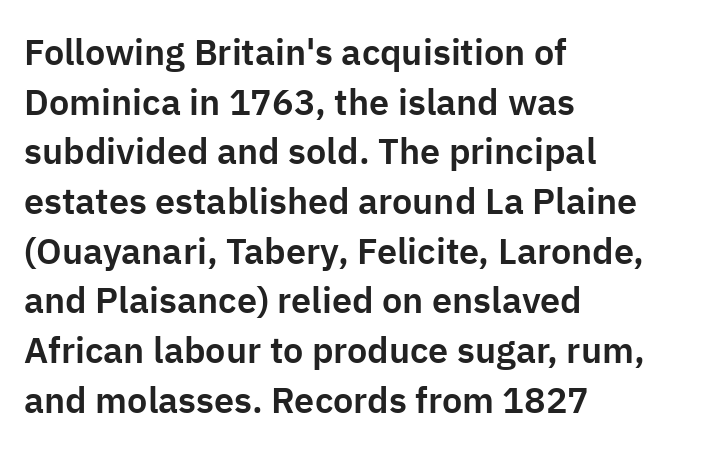
Q: Is the text italic (slanted)? A: No, it is upright.
Q: Is the typeface a serif or a sans-serif typeface? A: Sans-serif.
Q: Is the text underlined? A: No.
Q: How is the paragraph aligned? A: Left-aligned.
Q: Is the spacing between letters normal or unusually wide? A: Normal.
Q: Is the spacing between lines tight, normal or loose? A: Normal.
Q: Width (condensed, normal, or wide)? A: Normal.
Q: Stroke contrast? A: Low.
Q: x-height? A: Medium.
Q: Monospaced? A: No.
